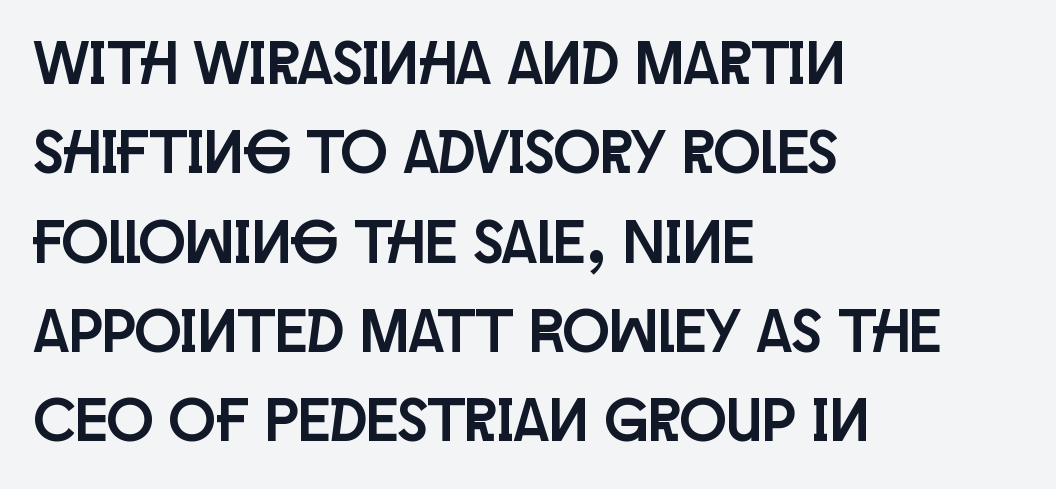
Q: Is the text italic (slanted)? A: No, it is upright.
Q: Is the typeface a serif or a sans-serif typeface? A: Sans-serif.
Q: Is the text underlined? A: No.
Q: How is the paragraph aligned? A: Left-aligned.
Q: Is the spacing between letters normal or unusually wide? A: Normal.
Q: Is the spacing between lines tight, normal or loose? A: Normal.
Q: Width (condensed, normal, or wide)? A: Condensed.
Q: Stroke contrast? A: Low.
Q: x-height? A: Large.
Q: Monospaced? A: No.
